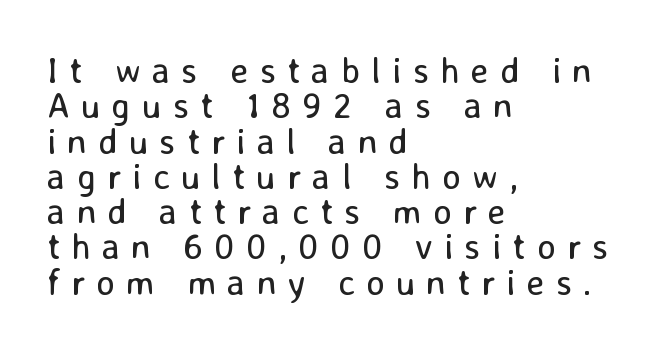
{"serif": "no", "italic": "no", "bold": "no", "weight": "regular", "width": "normal", "stroke_contrast": "low", "x_height": "medium", "monospaced": "no", "underline": "no", "align": "left", "line_spacing": "tight", "line_spacing_ratio": 0.98, "letter_spacing": "wide", "letter_spacing_em": 0.31, "glyph_px": 36}
